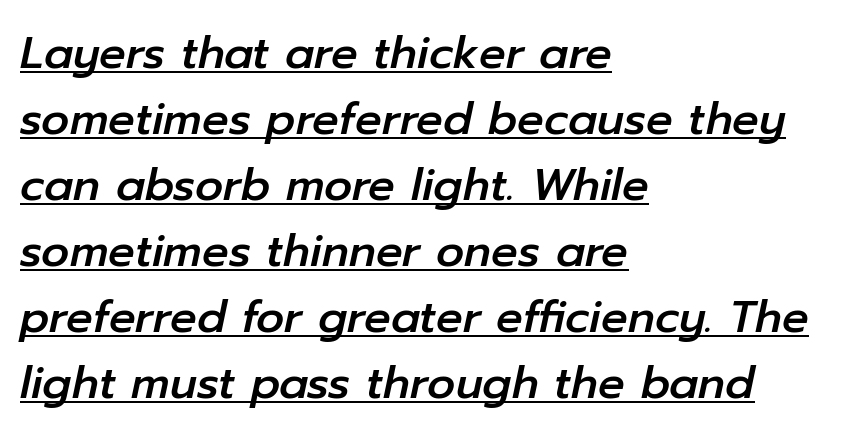
The rendering uses natural spacing where letterforms have individual widths. These lines keep a tight, regular rhythm from letter to letter. Each new line begins a customary step beneath the previous one. Designer's note — italics engaged. Has an underline been added? It has.
